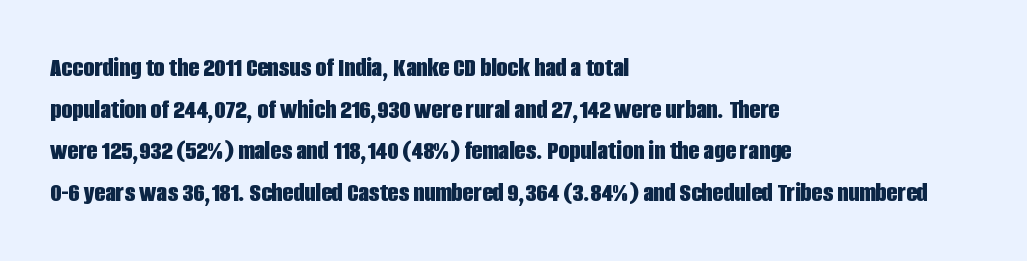
{"serif": "no", "italic": "no", "bold": "yes", "weight": "bold", "width": "condensed", "stroke_contrast": "low", "x_height": "large", "monospaced": "no", "underline": "no", "align": "left", "line_spacing": "normal", "line_spacing_ratio": 1.49, "letter_spacing": "normal", "letter_spacing_em": 0.0, "glyph_px": 28}
